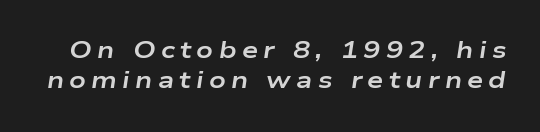
The image shows 23 px bold type, italic (leaning right); set normal line spacing (1.31x), unusually wide letter spacing (+0.23 em), not underlined.
